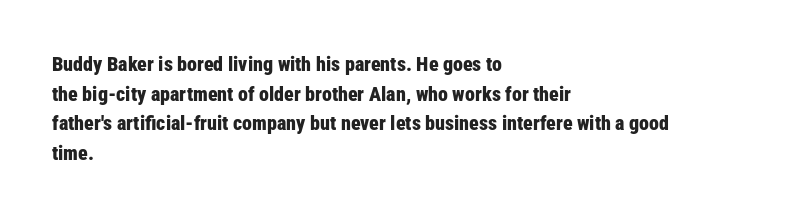
The rendering uses a bold face; every stroke is thick and dark. Compared with a centered layout, this one pins lines to the left instead. Underline: absent. In terms of letterspacing, this is plain default setting. Italic: no, the glyphs are upright roman. How would I describe the line gaps? Plain and ordinary.
